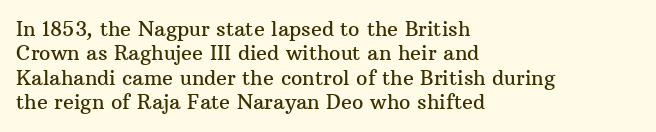
{"italic": "no", "underline": "no", "align": "left", "line_spacing_ratio": 1.22, "letter_spacing": "normal", "letter_spacing_em": 0.0, "glyph_px": 20}
